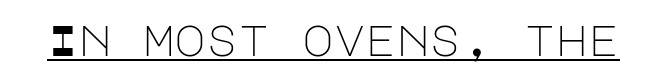
{"serif": "no", "italic": "no", "bold": "no", "weight": "light", "width": "normal", "stroke_contrast": "low", "x_height": "large", "underline": "yes", "letter_spacing": "normal", "letter_spacing_em": 0.0, "glyph_px": 43}
